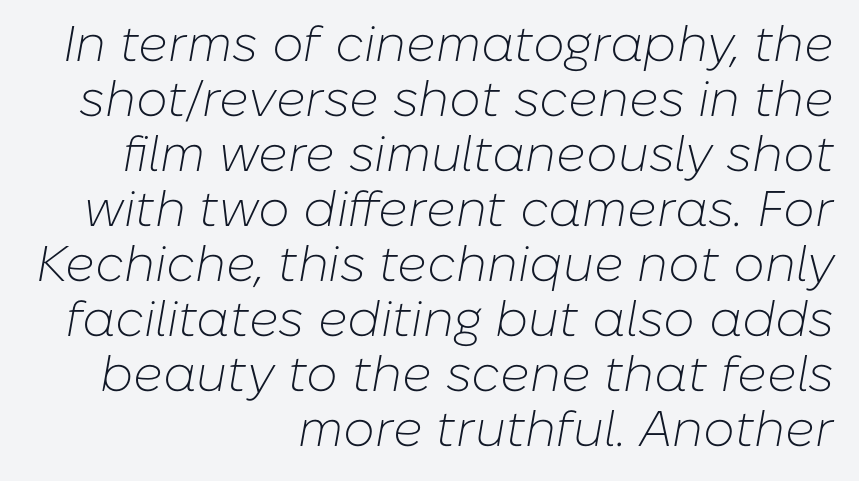
The image shows 50 px light type, italic (leaning right); set right-aligned, tight line spacing (1.1x), normal letter spacing, not underlined; low stroke contrast and a medium x-height.
